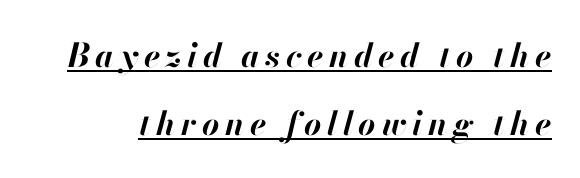
Is the type slanted? Yes — the strokes lean at a clear angle. The letters advance in unequal steps, a hallmark of proportional type. Honestly, the rows look like they've been pulled way apart. Caption: lettering with a line underneath.
